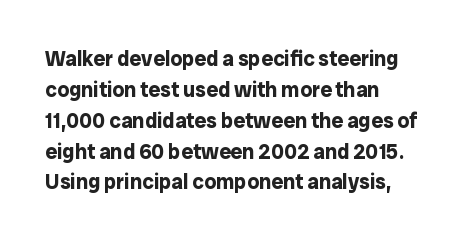
The image shows 21 px bold type, upright; set left-aligned, normal line spacing (1.47x), normal letter spacing, not underlined.
